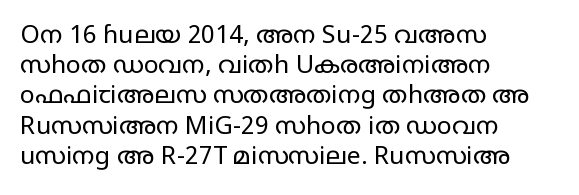
{"italic": "no", "bold": "no", "underline": "no", "align": "left", "line_spacing_ratio": 1.21, "letter_spacing": "normal", "letter_spacing_em": 0.0, "glyph_px": 25}
